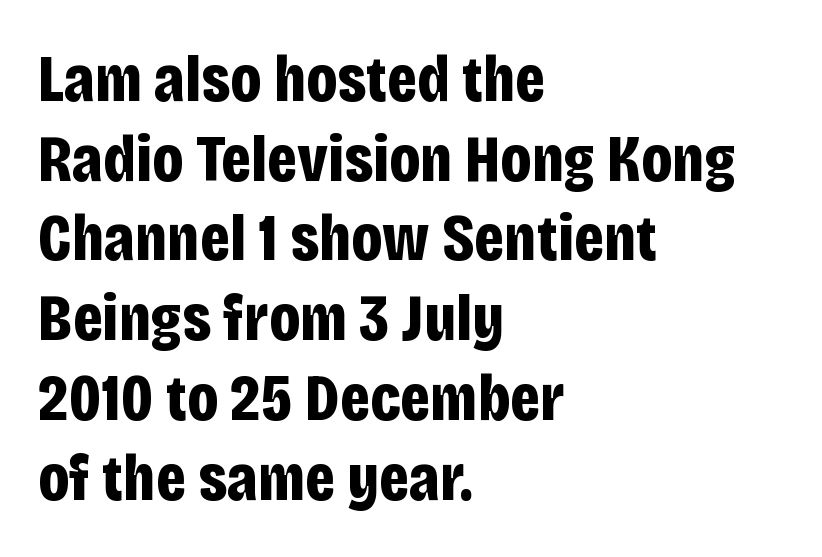
You could call the tracking neutral — neither tight nor loose. Tall strokes in this sample are plumb rather than angled. The glyphs in this specimen are sans serif. Underline: absent.
